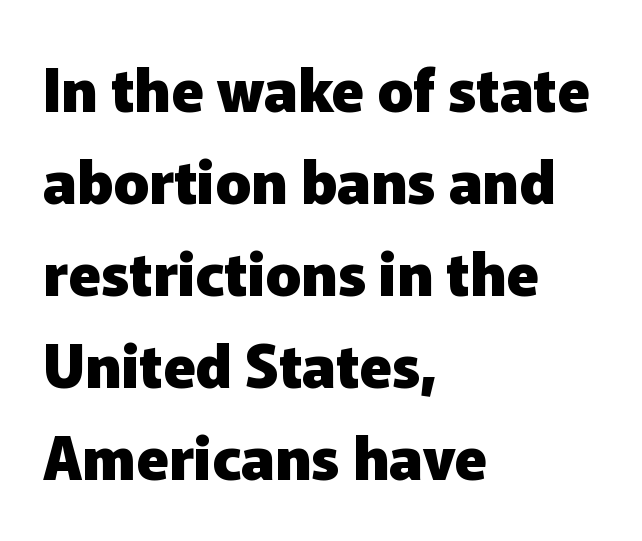
Summary of weight: heavy, a full bold. The rendering keeps characters at their native spacing. It's the straight-up-and-down kind of type. Descender tails drop into unmarked territory. Reading down the column, the eye jumps a familiar distance to each next line.
